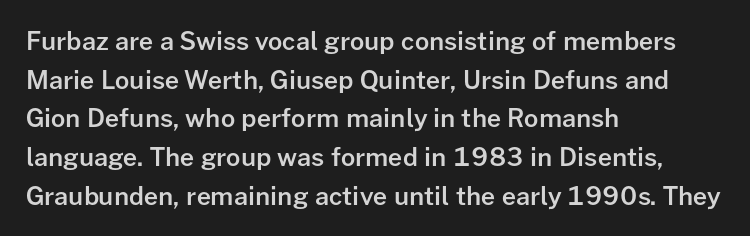
Q: Is the text bold? A: Semi-bold.
Q: Is the text italic (slanted)? A: No, it is upright.
Q: Is the text underlined? A: No.
Q: How is the paragraph aligned? A: Left-aligned.
Q: Is the spacing between letters normal or unusually wide? A: Normal.
Q: Is the spacing between lines tight, normal or loose? A: Normal.
